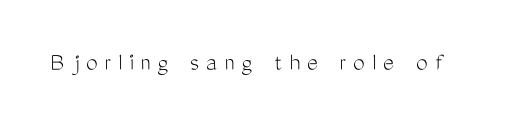
The image shows 26 px text type, upright; set unusually wide letter spacing (+0.26 em), not underlined.
